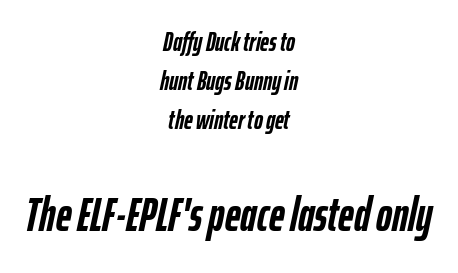
The image shows 48 px semibold, condensed type, italic (leaning right); set centered, normal line spacing (1.45x), normal letter spacing, not underlined; the second (bottom) block is 1.78x larger; low stroke contrast and a medium x-height.
